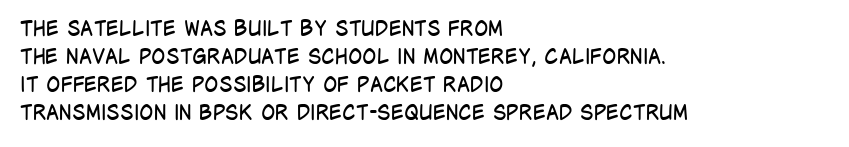
Q: Is the text bold? A: No.
Q: Is the text italic (slanted)? A: No, it is upright.
Q: Is the text underlined? A: No.
Q: How is the paragraph aligned? A: Left-aligned.
Q: Is the spacing between letters normal or unusually wide? A: Normal.
Q: Is the spacing between lines tight, normal or loose? A: Normal.
